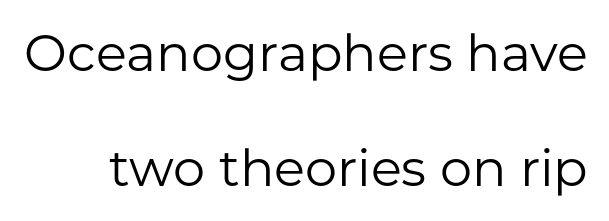
The image shows 51 px regular-weight sans-serif type, upright; set loose line spacing (2.26x), normal letter spacing, not underlined; low stroke contrast and a medium x-height.
